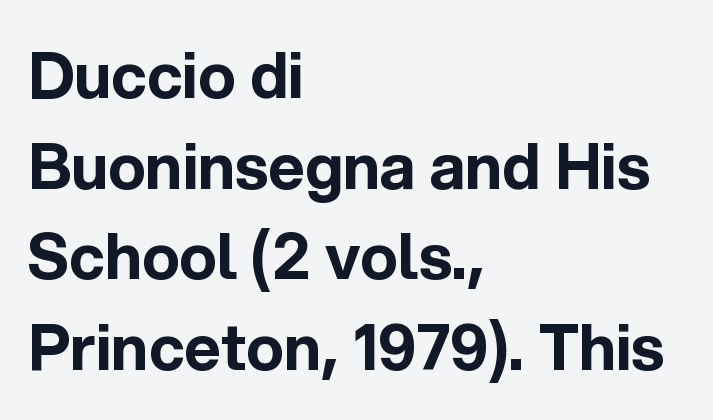
Look at the stroke-to-counter ratio: heavy, a bold. The font family rendered here belongs to the sans-serif group. Ordinary non-slanted type is in use. Standard letterfit; no display-style spreading of the glyphs.
